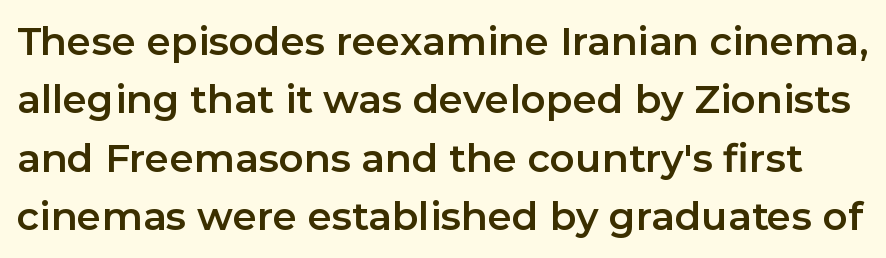
The image shows 39 px sans-serif type, upright; set normal line spacing (1.5x), normal letter spacing, not underlined; low stroke contrast and a medium x-height.
